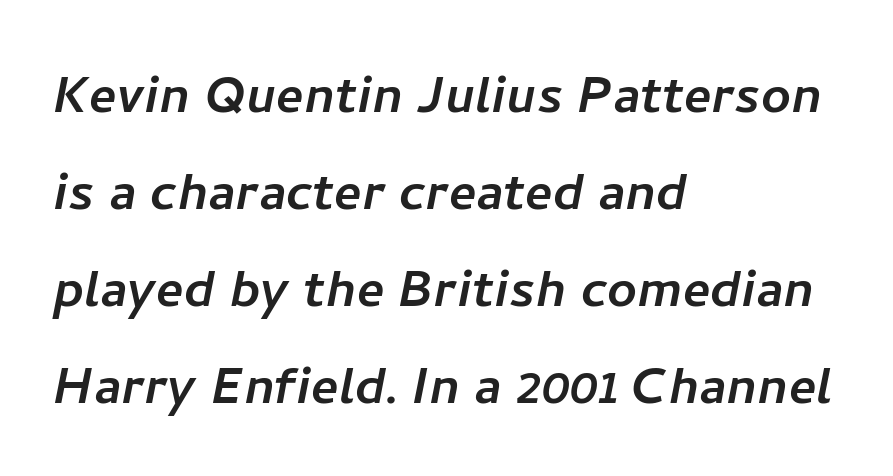
Students, note that the glyphs here touch the page at normal intervals. All the whitespace from short lines collects on the right. These lines are rendered in a variable-pitch font. Compared with typical paragraphs, the rows here are spaced about the same.
